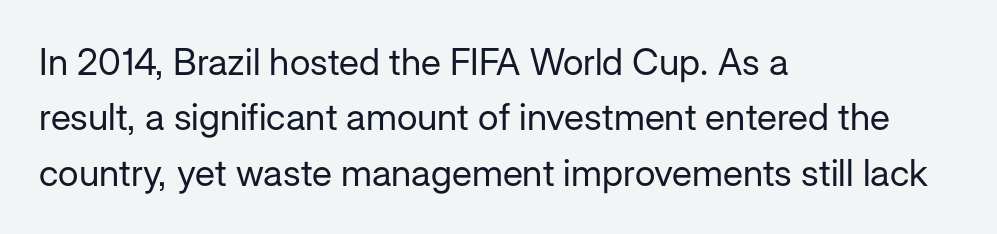
These lines are rendered in a variable-pitch font. The area under the type is left untouched. I'd call this a sans setting — the letters go barefoot. Nope, not italic — everything's standing straight. There is no visible air inserted between adjacent glyphs. Is the type heavy? It reads as light-to-regular instead.
